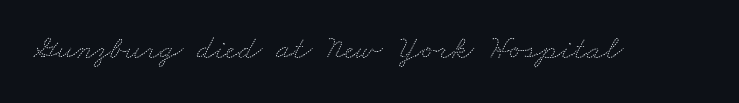
Q: Is the text bold? A: No.
Q: Is the text underlined? A: No.
Q: Is the spacing between letters normal or unusually wide? A: Normal.
Q: Width (condensed, normal, or wide)? A: Wide.
Q: Stroke contrast? A: Medium.
Q: x-height? A: Small.
Q: Monospaced? A: No.
